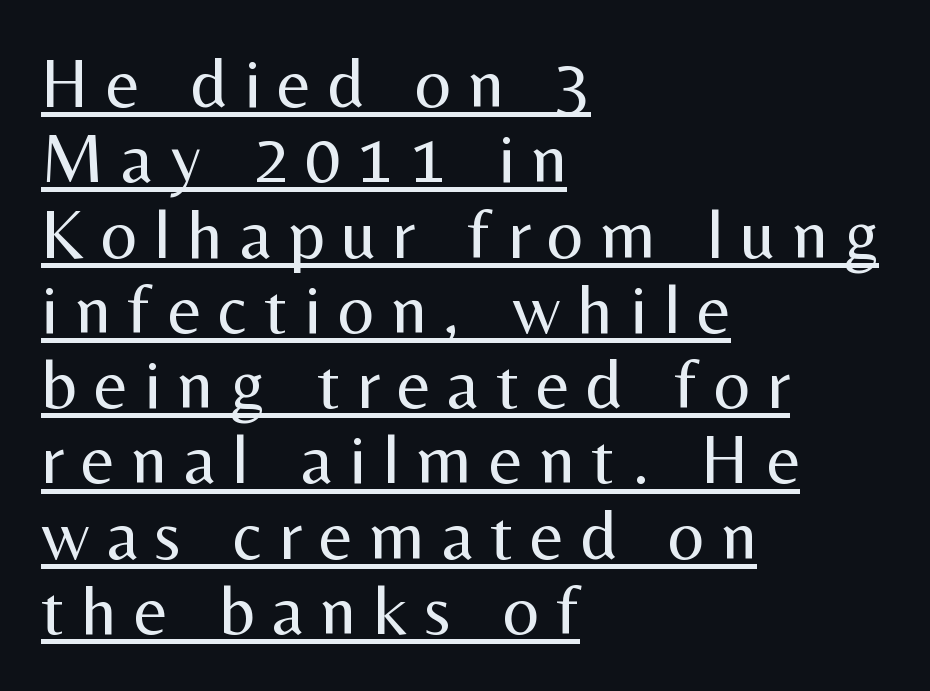
{"serif": "no", "italic": "no", "bold": "no", "weight": "regular", "width": "normal", "stroke_contrast": "medium", "x_height": "medium", "monospaced": "no", "underline": "yes", "align": "left", "line_spacing": "tight", "line_spacing_ratio": 1.06, "letter_spacing": "wide", "letter_spacing_em": 0.24, "glyph_px": 71}
